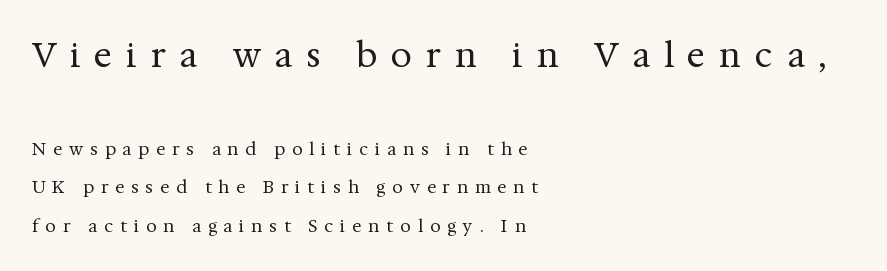
Q: Is the text bold? A: No.
Q: Is the text italic (slanted)? A: No, it is upright.
Q: Is the typeface a serif or a sans-serif typeface? A: Serif.
Q: Is the text underlined? A: No.
Q: How is the paragraph aligned? A: Left-aligned.
Q: Is the spacing between letters normal or unusually wide? A: Unusually wide.
Q: Is the spacing between lines tight, normal or loose? A: Loose.
Q: Which block of text is set in a larger size, the first (top) or the second (bottom)? A: The first (top) one.
Q: Width (condensed, normal, or wide)? A: Normal.
Q: Stroke contrast? A: Medium.
Q: x-height? A: Medium.
Q: Monospaced? A: No.
